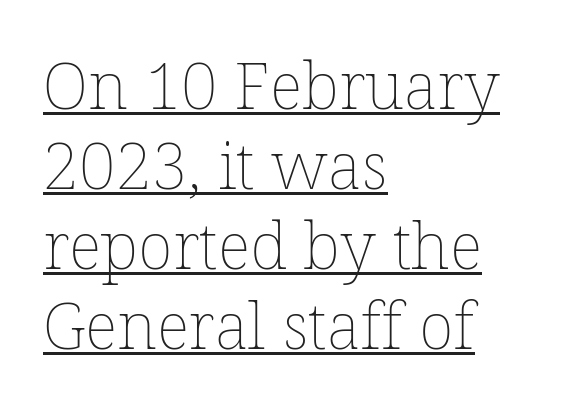
{"italic": "no", "bold": "no", "weight": "thin", "width": "normal", "stroke_contrast": "low", "x_height": "medium", "monospaced": "no", "underline": "yes", "align": "left", "line_spacing_ratio": 1.23, "letter_spacing": "normal", "letter_spacing_em": 0.0, "glyph_px": 65}
